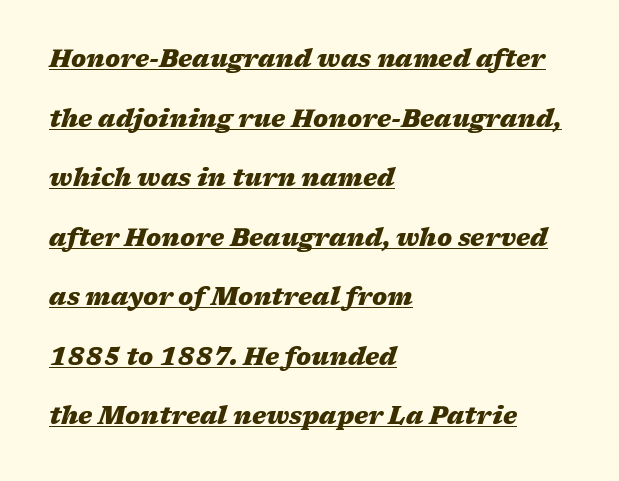
{"italic": "yes", "lean": "right", "slant_degrees": 17, "bold": "yes", "underline": "yes", "align": "left", "line_spacing": "loose", "line_spacing_ratio": 2.48, "letter_spacing": "normal", "letter_spacing_em": 0.0, "glyph_px": 24}
